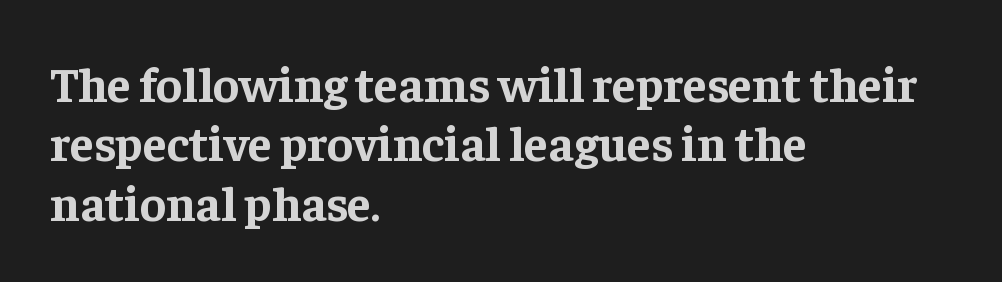
Q: Is the text bold? A: Yes.
Q: Is the text italic (slanted)? A: No, it is upright.
Q: Is the typeface a serif or a sans-serif typeface? A: Serif.
Q: Is the text underlined? A: No.
Q: How is the paragraph aligned? A: Left-aligned.
Q: Is the spacing between letters normal or unusually wide? A: Normal.
Q: Width (condensed, normal, or wide)? A: Normal.
Q: Stroke contrast? A: Low.
Q: x-height? A: Medium.
Q: Monospaced? A: No.
